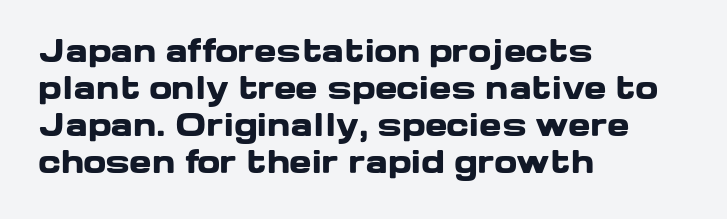
The image shows 30 px heavy, wide sans-serif type, upright; set left-aligned, line spacing 1.23x, normal letter spacing, not underlined; low stroke contrast and a medium x-height.
